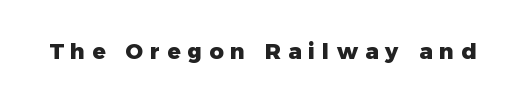
The image shows 22 px bold type, upright; set unusually wide letter spacing (+0.32 em), not underlined.
